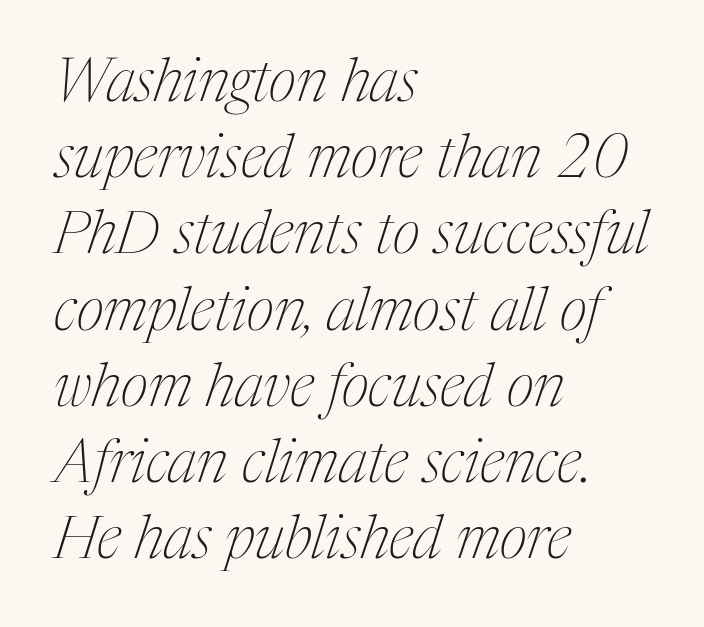
Q: Is the text bold? A: No.
Q: Is the text italic (slanted)? A: Yes, it leans right by about 17 degrees.
Q: Is the typeface a serif or a sans-serif typeface? A: Serif.
Q: Is the text underlined? A: No.
Q: How is the paragraph aligned? A: Left-aligned.
Q: Is the spacing between letters normal or unusually wide? A: Normal.
Q: Is the spacing between lines tight, normal or loose? A: Normal.
Q: Width (condensed, normal, or wide)? A: Condensed.
Q: Stroke contrast? A: Medium.
Q: x-height? A: Medium.
Q: Monospaced? A: No.
